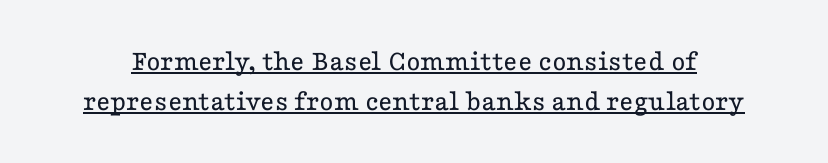
{"serif": "yes", "italic": "no", "bold": "no", "weight": "regular", "width": "wide", "stroke_contrast": "low", "x_height": "medium", "monospaced": "no", "underline": "yes", "line_spacing": "normal", "line_spacing_ratio": 1.33, "letter_spacing": "normal", "letter_spacing_em": 0.0, "glyph_px": 30}
